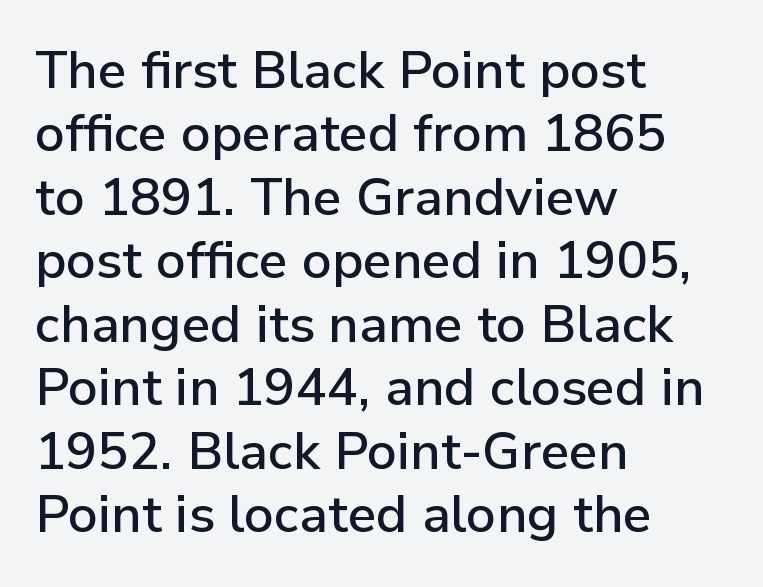
The setting favours the left margin, as ordinary paragraphs usually do. This rendering employs a face without finishing strokes, i.e., a sans-serif. Inter-character spacing is left at the font's built-in metrics. No word sits above an underline.
